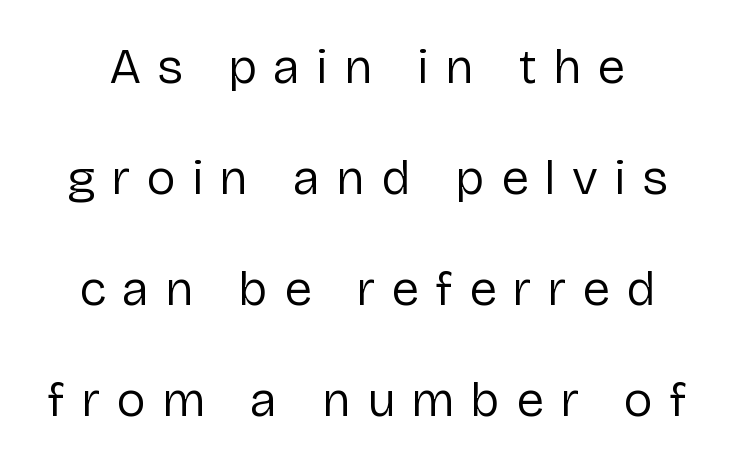
Q: Is the text bold? A: No.
Q: Is the text italic (slanted)? A: No, it is upright.
Q: Is the typeface a serif or a sans-serif typeface? A: Sans-serif.
Q: Is the text underlined? A: No.
Q: Is the spacing between letters normal or unusually wide? A: Unusually wide.
Q: Is the spacing between lines tight, normal or loose? A: Loose.
Q: Width (condensed, normal, or wide)? A: Normal.
Q: Stroke contrast? A: Low.
Q: x-height? A: Medium.
Q: Monospaced? A: No.
